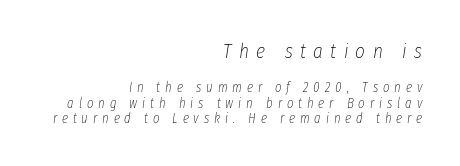
The image shows 21 px text type, italic (leaning right); set right-aligned, tight line spacing (1.11x), unusually wide letter spacing (+0.35 em), not underlined; the first (top) block is 1.5x larger.
